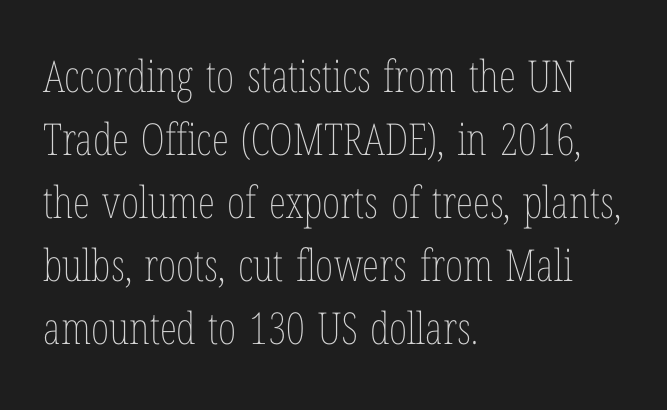
{"italic": "no", "bold": "no", "weight": "thin", "width": "condensed", "stroke_contrast": "low", "x_height": "medium", "monospaced": "no", "underline": "no", "align": "left", "line_spacing": "normal", "line_spacing_ratio": 1.43, "letter_spacing": "normal", "letter_spacing_em": 0.0, "glyph_px": 44}
